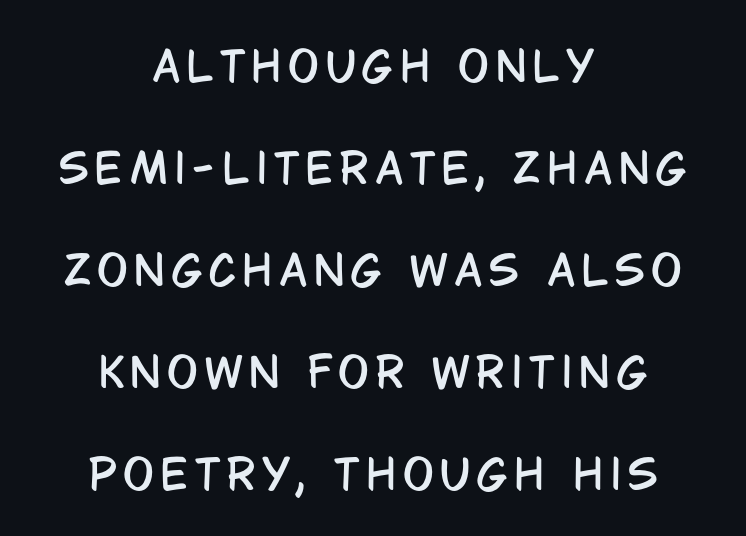
Q: Is the text italic (slanted)? A: No, it is upright.
Q: Is the typeface a serif or a sans-serif typeface? A: Sans-serif.
Q: Is the text underlined? A: No.
Q: How is the paragraph aligned? A: Centered.
Q: Is the spacing between lines tight, normal or loose? A: Loose.
Q: Width (condensed, normal, or wide)? A: Condensed.
Q: Stroke contrast? A: Low.
Q: x-height? A: Large.
Q: Monospaced? A: No.
